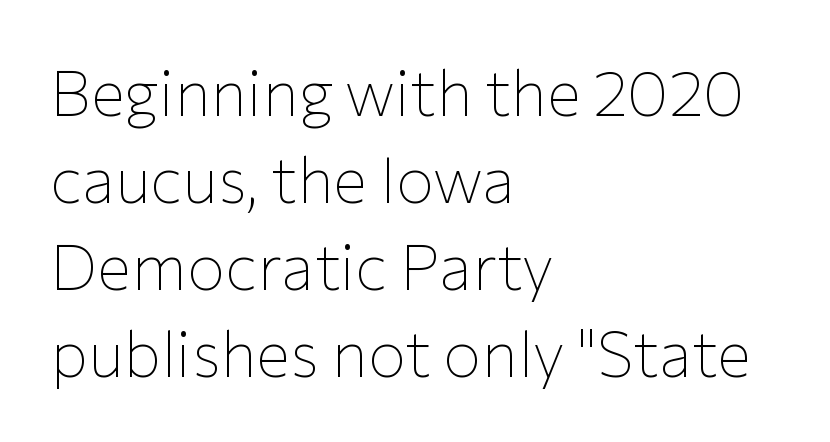
{"serif": "no", "italic": "no", "bold": "no", "weight": "thin", "width": "normal", "stroke_contrast": "low", "x_height": "medium", "monospaced": "no", "underline": "no", "align": "left", "line_spacing": "normal", "line_spacing_ratio": 1.36, "letter_spacing": "normal", "letter_spacing_em": 0.0, "glyph_px": 64}
